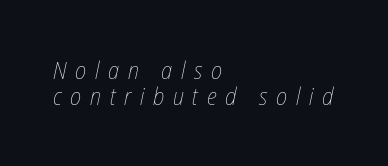
{"italic": "yes", "lean": "right", "slant_degrees": 12, "bold": "no", "underline": "no", "align": "left", "line_spacing": "tight", "line_spacing_ratio": 1.07, "letter_spacing": "wide", "letter_spacing_em": 0.36, "glyph_px": 24}
